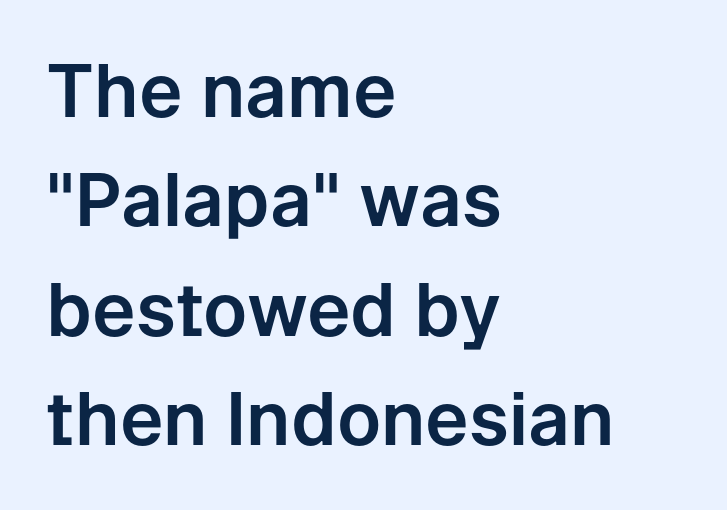
Upright lettering throughout. The words here are not underlined. The characters display no serif detailing; their extremities are plain. Line beginnings align vertically; line endings do not.
